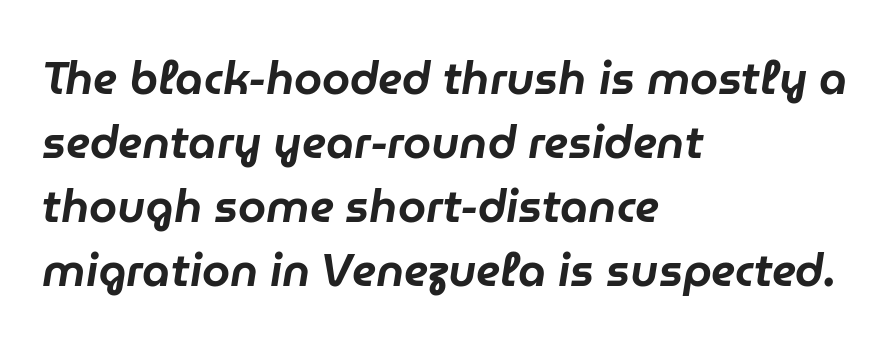
{"italic": "yes", "lean": "right", "slant_degrees": 9, "width": "normal", "stroke_contrast": "low", "x_height": "medium", "monospaced": "no", "underline": "no", "align": "left", "line_spacing": "normal", "line_spacing_ratio": 1.42, "letter_spacing": "normal", "letter_spacing_em": 0.0, "glyph_px": 45}
